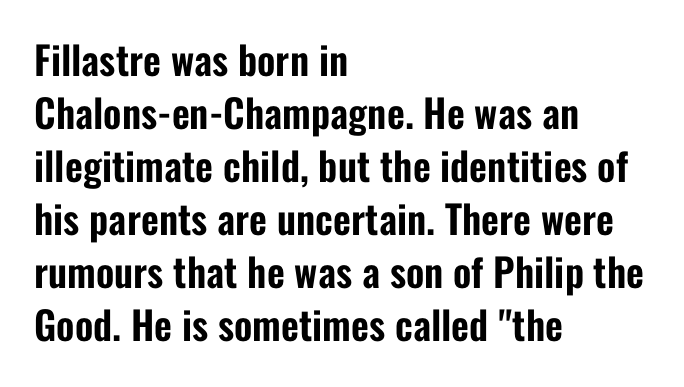
The image shows 39 px condensed sans-serif type, upright; set left-aligned, normal line spacing (1.36x), normal letter spacing, not underlined; low stroke contrast and a medium x-height.
